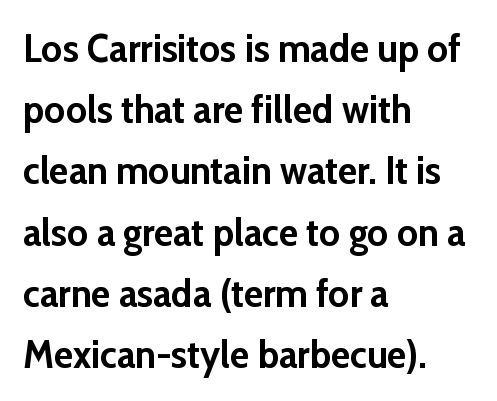
Q: Is the text bold? A: Yes.
Q: Is the text italic (slanted)? A: No, it is upright.
Q: Is the typeface a serif or a sans-serif typeface? A: Sans-serif.
Q: Is the text underlined? A: No.
Q: How is the paragraph aligned? A: Left-aligned.
Q: Is the spacing between letters normal or unusually wide? A: Normal.
Q: Is the spacing between lines tight, normal or loose? A: Normal.
Q: Width (condensed, normal, or wide)? A: Normal.
Q: Stroke contrast? A: Low.
Q: x-height? A: Medium.
Q: Monospaced? A: No.
